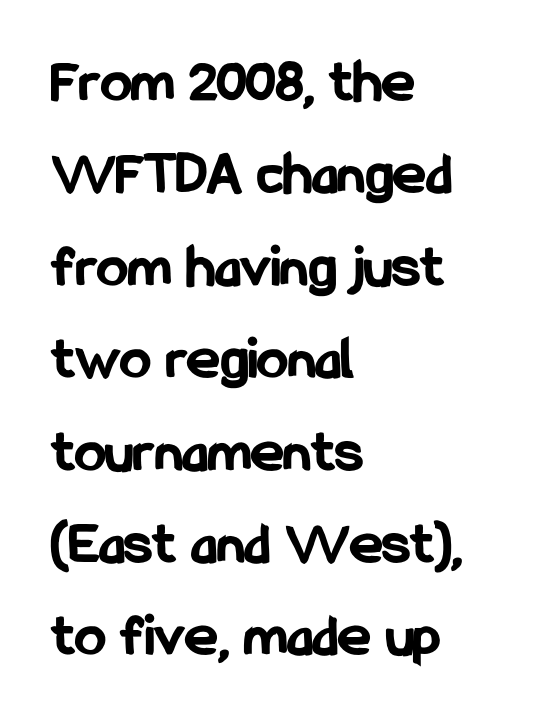
The image shows 62 px bold, condensed sans-serif type, upright; set left-aligned, normal line spacing (1.49x), normal letter spacing, not underlined; low stroke contrast and a medium x-height.
